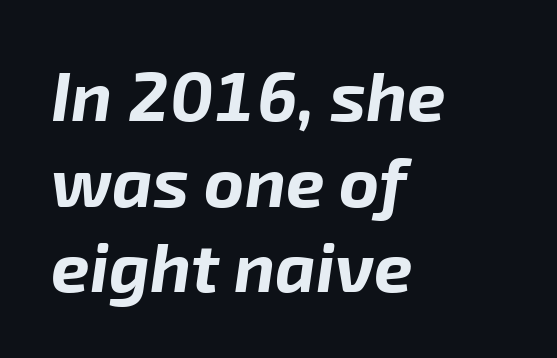
The image shows 69 px bold type, italic (leaning right); set left-aligned, line spacing 1.24x, normal letter spacing, not underlined; low stroke contrast and a medium x-height.
